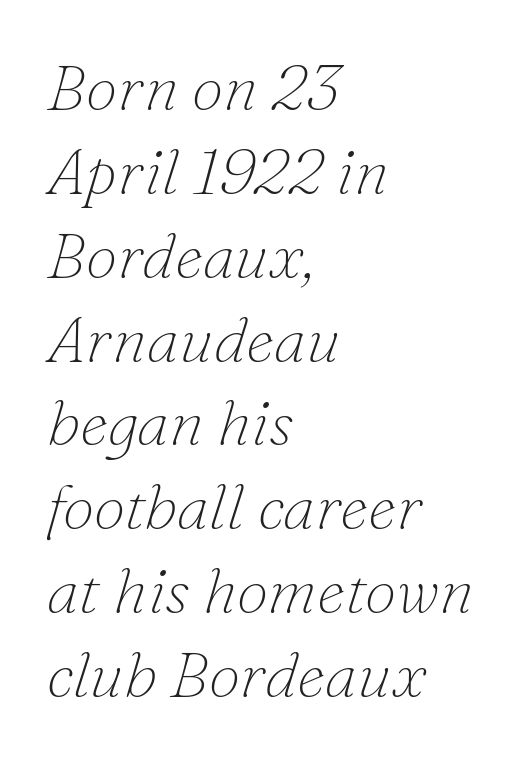
The image shows 64 px thin serif type, italic (leaning right); set left-aligned, normal line spacing (1.31x), normal letter spacing, not underlined; low stroke contrast and a small x-height.
